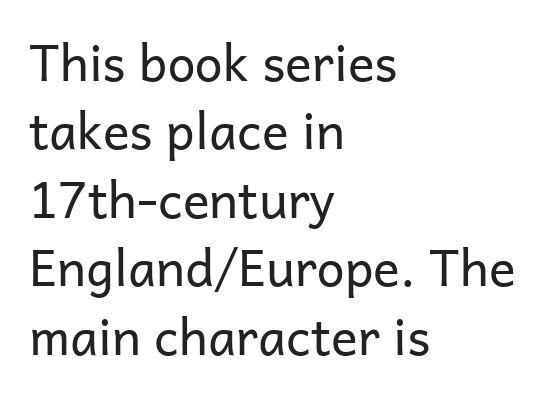
The image shows 50 px regular-weight sans-serif type, upright; set left-aligned, normal line spacing (1.37x), normal letter spacing, not underlined; low stroke contrast and a medium x-height.
